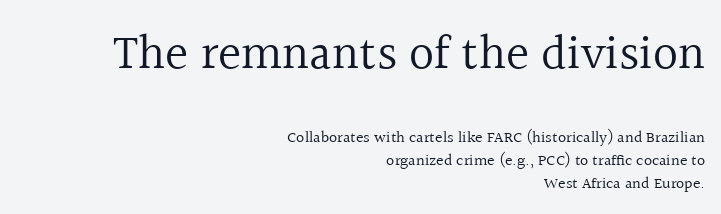
The leading is moderate, giving the passage an even texture. Character size in the leading block exceeds that of the trailing block. These lines are rendered in a variable-pitch font. Style check: upright. The horizontal fit of the characters is conventional and even. Note: serifs present on the glyphs.
